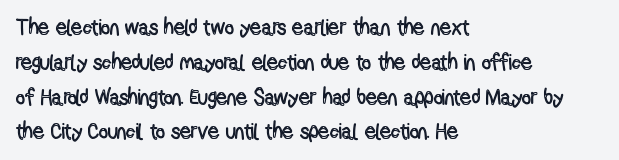
The letters stand straight up with perfectly vertical stems. The strip under each line holds only bare page. Each new line begins a customary step beneath the previous one. Inter-character spacing is left at the font's built-in metrics. The paragraph shown leans on its left margin.
